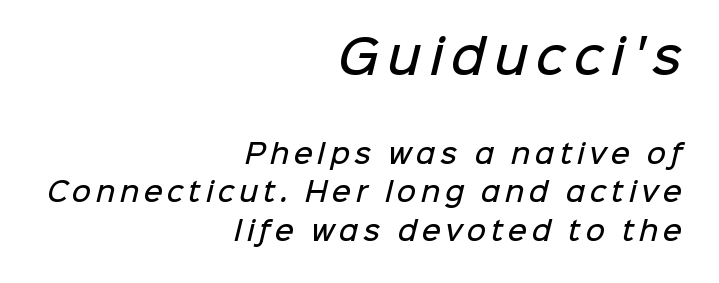
{"serif": "no", "bold": "semi", "weight": "semibold", "width": "normal", "stroke_contrast": "low", "x_height": "medium", "monospaced": "no", "underline": "no", "align": "right", "line_spacing": "normal", "line_spacing_ratio": 1.48, "larger_block": "first", "size_ratio": 1.77, "glyph_px": 46}
